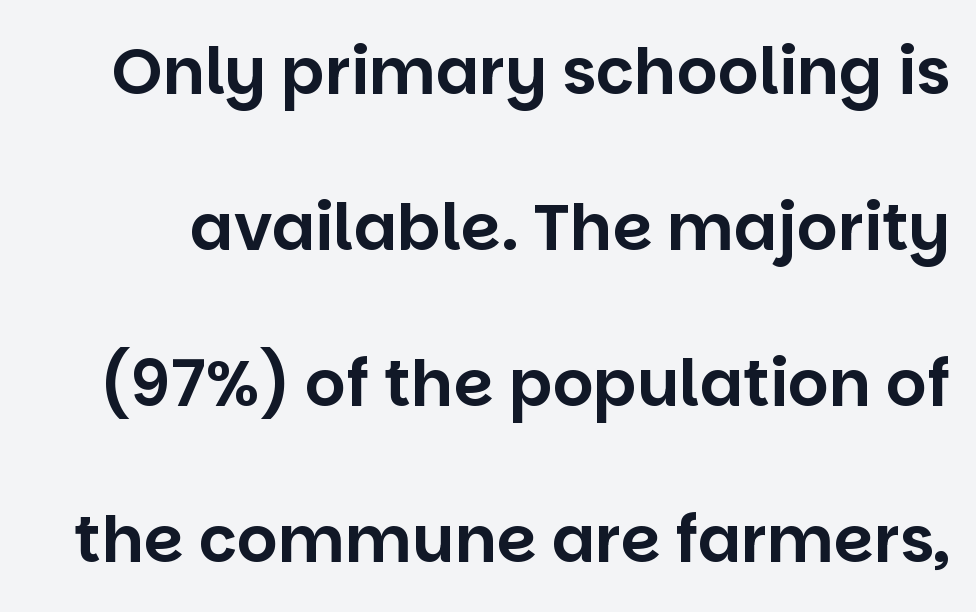
The image shows 64 px sans-serif type, upright; set loose line spacing (2.44x), normal letter spacing, not underlined; low stroke contrast and a large x-height.
